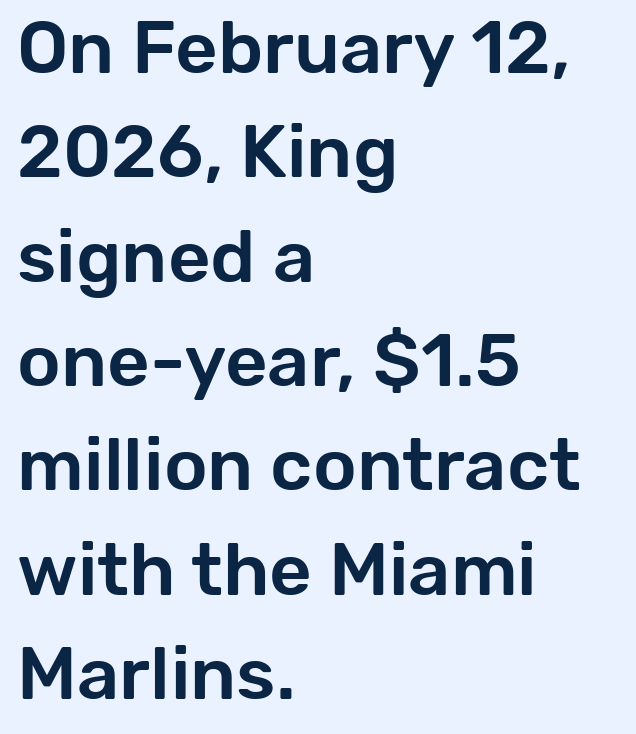
{"serif": "no", "italic": "no", "width": "normal", "stroke_contrast": "low", "x_height": "medium", "monospaced": "no", "underline": "no", "align": "left", "line_spacing": "normal", "line_spacing_ratio": 1.41, "letter_spacing": "normal", "letter_spacing_em": 0.0, "glyph_px": 74}
